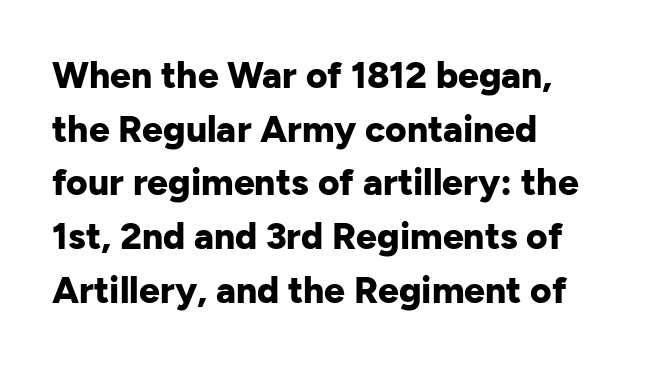
Q: Is the text bold? A: Yes.
Q: Is the text italic (slanted)? A: No, it is upright.
Q: Is the typeface a serif or a sans-serif typeface? A: Sans-serif.
Q: Is the text underlined? A: No.
Q: How is the paragraph aligned? A: Left-aligned.
Q: Is the spacing between letters normal or unusually wide? A: Normal.
Q: Is the spacing between lines tight, normal or loose? A: Normal.
Q: Width (condensed, normal, or wide)? A: Normal.
Q: Stroke contrast? A: Low.
Q: x-height? A: Medium.
Q: Monospaced? A: No.
